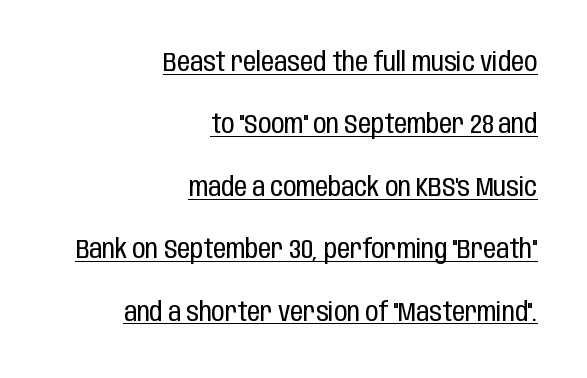
Q: Is the text bold? A: No.
Q: Is the text italic (slanted)? A: No, it is upright.
Q: Is the text underlined? A: Yes.
Q: How is the paragraph aligned? A: Right-aligned.
Q: Is the spacing between letters normal or unusually wide? A: Normal.
Q: Is the spacing between lines tight, normal or loose? A: Loose.
